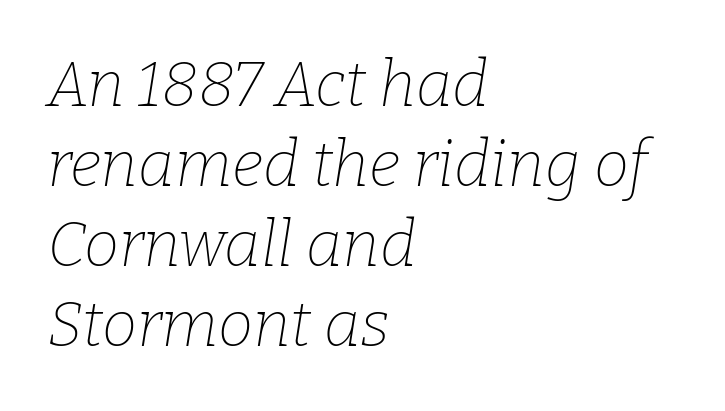
The passage shown has conventional tracking throughout. Is the type slanted? Yes — the strokes lean at a clear angle. Layout note: lines flush left. Note the varied advance widths — an 'i' is clearly narrower than an 'm'. Honestly, the row spacing looks completely unremarkable. Nothing heavy about these letters — not bold at all.
